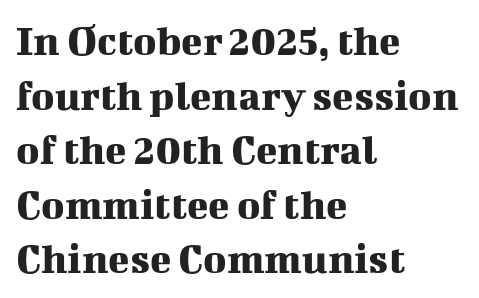
Character widths vary here, with narrow letters taking less room than wide ones. Style check: upright. Glyph-to-glyph distance matches everyday printed text. Descender tails drop into unmarked territory. The compositor pushed each line to the left boundary.
